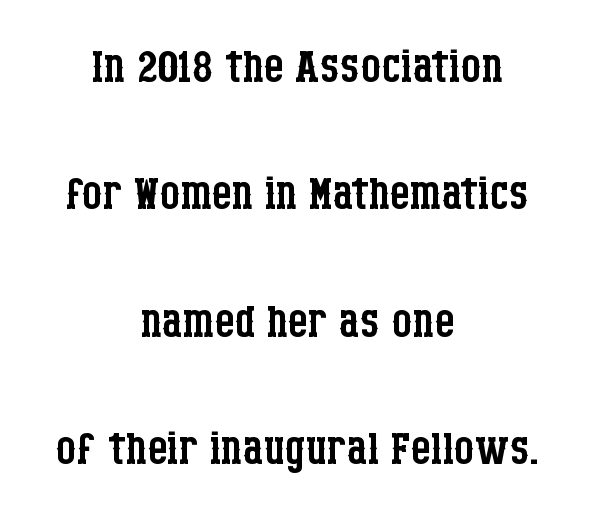
The image shows 63 px regular-weight, condensed serif type, upright; set centered, loose line spacing (2.02x), normal letter spacing, not underlined; low stroke contrast and a large x-height.
